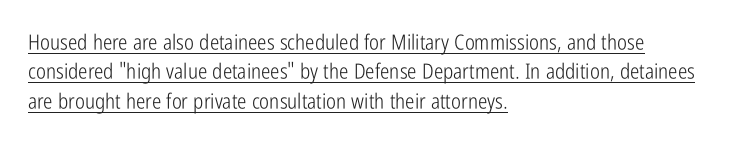
The rows are spaced the way most documents space them. Compared with a centered layout, this one pins lines to the left instead. Does a line run under the words? Yes, clearly. Is the type heavy? It reads as light-to-regular instead.
